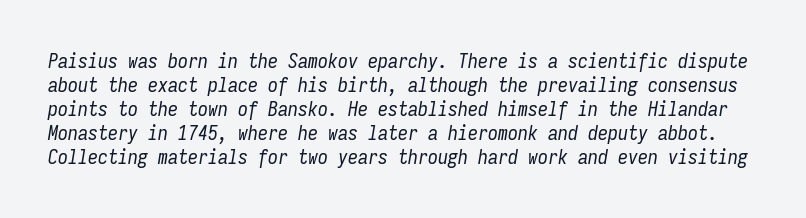
Q: Is the text bold? A: No.
Q: Is the text italic (slanted)? A: Yes, it leans right by about 9 degrees.
Q: Is the text underlined? A: No.
Q: Is the spacing between letters normal or unusually wide? A: Normal.
